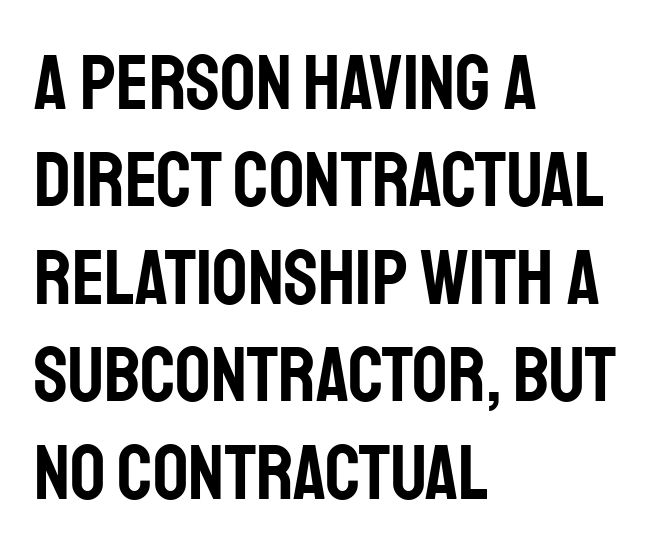
The image shows 78 px condensed sans-serif type, upright; set left-aligned, normal line spacing (1.25x), normal letter spacing, not underlined; low stroke contrast and a large x-height.
